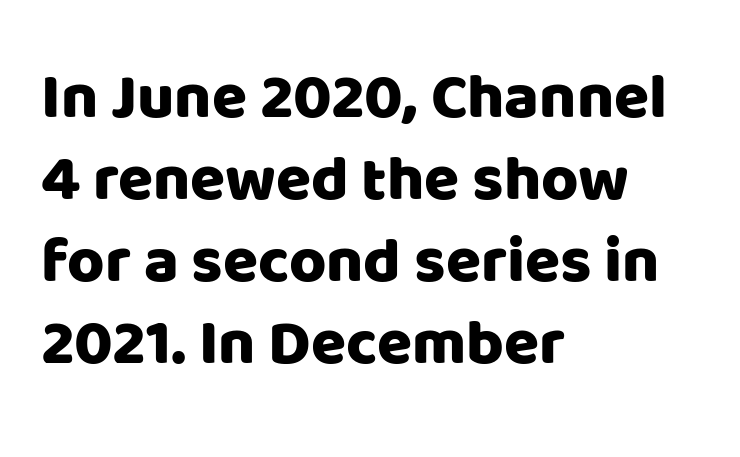
Q: Is the text italic (slanted)? A: No, it is upright.
Q: Is the typeface a serif or a sans-serif typeface? A: Sans-serif.
Q: Is the text underlined? A: No.
Q: How is the paragraph aligned? A: Left-aligned.
Q: Is the spacing between letters normal or unusually wide? A: Normal.
Q: Is the spacing between lines tight, normal or loose? A: Normal.
Q: Width (condensed, normal, or wide)? A: Normal.
Q: Stroke contrast? A: Low.
Q: x-height? A: Large.
Q: Monospaced? A: No.
